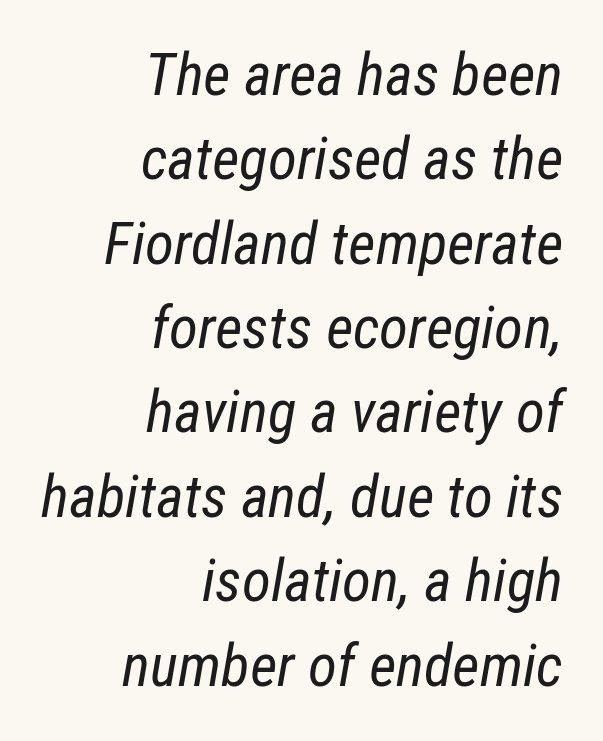
{"italic": "yes", "lean": "right", "slant_degrees": 12, "bold": "no", "weight": "regular", "width": "condensed", "stroke_contrast": "low", "x_height": "medium", "monospaced": "no", "underline": "no", "align": "right", "line_spacing": "normal", "line_spacing_ratio": 1.43, "letter_spacing": "normal", "letter_spacing_em": 0.0, "glyph_px": 59}
